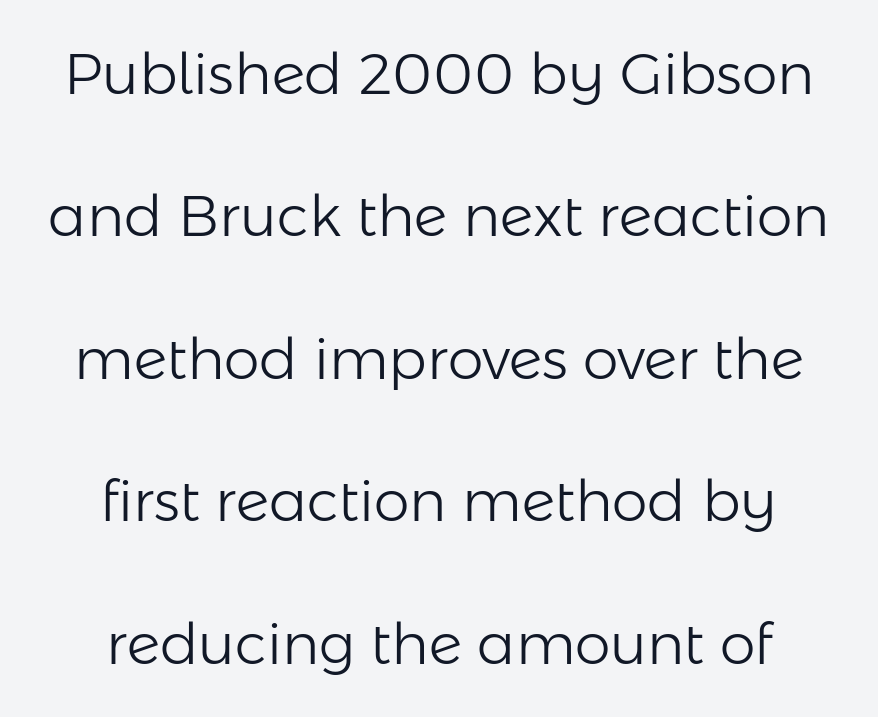
Q: Is the text bold? A: No.
Q: Is the text italic (slanted)? A: No, it is upright.
Q: Is the typeface a serif or a sans-serif typeface? A: Sans-serif.
Q: Is the text underlined? A: No.
Q: How is the paragraph aligned? A: Centered.
Q: Is the spacing between letters normal or unusually wide? A: Normal.
Q: Is the spacing between lines tight, normal or loose? A: Loose.
Q: Width (condensed, normal, or wide)? A: Normal.
Q: Stroke contrast? A: Low.
Q: x-height? A: Medium.
Q: Monospaced? A: No.
